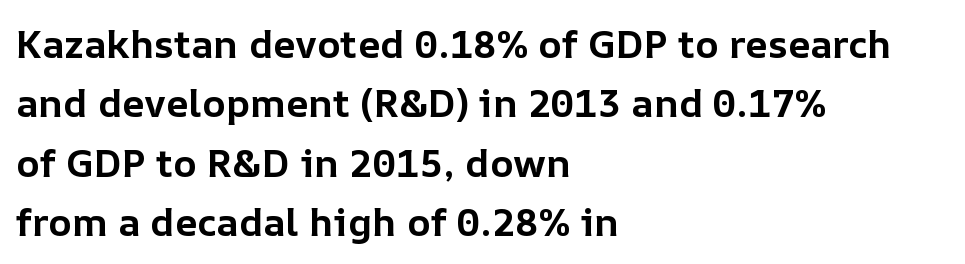
Regarding leading, the lines here are spaced in the standard way. Here the glyphs are tracked normally, forming tight word shapes. Every stem runs plumb, perpendicular to the baseline. Character widths vary here, with narrow letters taking less room than wide ones.
